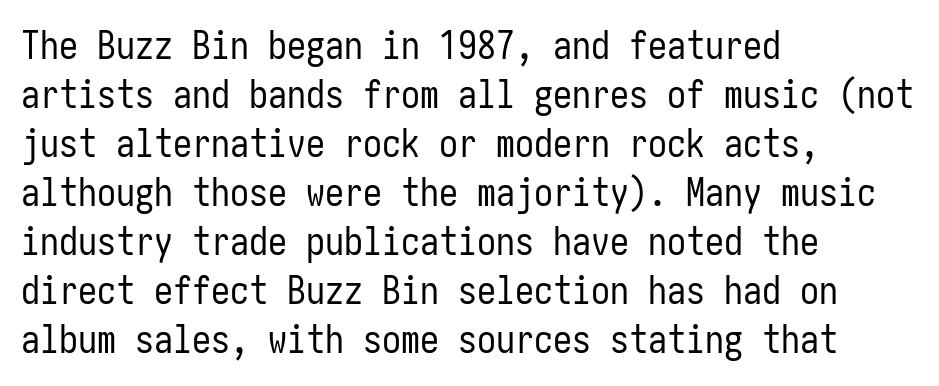
Q: Is the text bold? A: No.
Q: Is the text italic (slanted)? A: No, it is upright.
Q: Is the typeface a serif or a sans-serif typeface? A: Sans-serif.
Q: Is the text underlined? A: No.
Q: How is the paragraph aligned? A: Left-aligned.
Q: Is the spacing between letters normal or unusually wide? A: Normal.
Q: Is the spacing between lines tight, normal or loose? A: Normal.
Q: Width (condensed, normal, or wide)? A: Condensed.
Q: Stroke contrast? A: Low.
Q: x-height? A: Medium.
